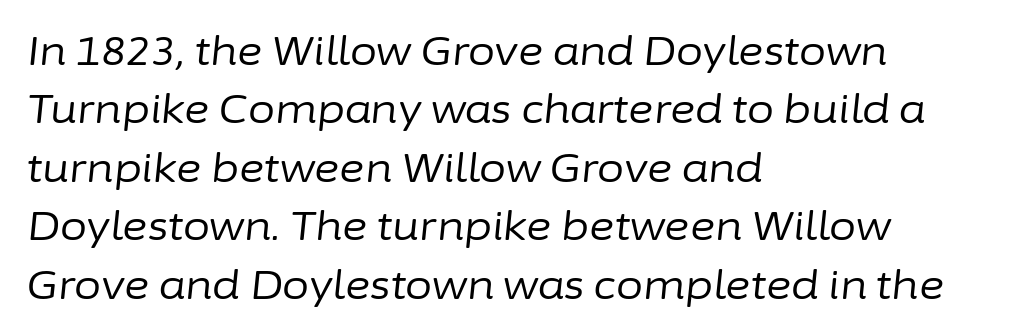
{"italic": "yes", "lean": "right", "slant_degrees": 6, "bold": "no", "weight": "regular", "width": "normal", "stroke_contrast": "low", "x_height": "medium", "monospaced": "no", "underline": "no", "align": "left", "line_spacing": "normal", "line_spacing_ratio": 1.5, "letter_spacing": "normal", "letter_spacing_em": 0.0, "glyph_px": 39}
